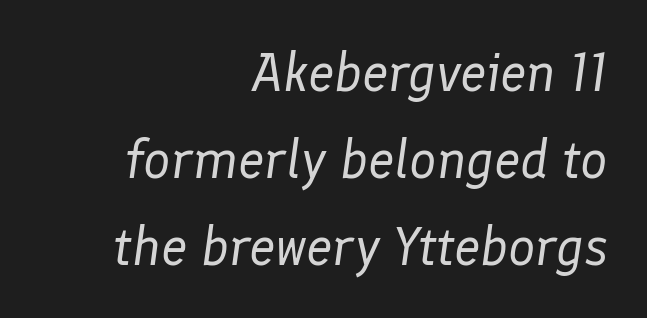
The image shows 54 px regular-weight type, italic (leaning right); set right-aligned, normal line spacing (1.61x), normal letter spacing, not underlined; low stroke contrast and a medium x-height.
